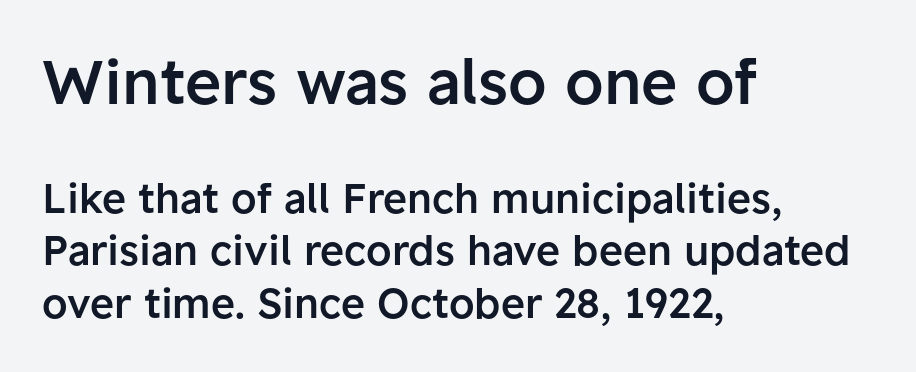
Q: Is the text bold? A: Semi-bold.
Q: Is the text italic (slanted)? A: No, it is upright.
Q: Is the typeface a serif or a sans-serif typeface? A: Sans-serif.
Q: Is the text underlined? A: No.
Q: How is the paragraph aligned? A: Left-aligned.
Q: Is the spacing between letters normal or unusually wide? A: Normal.
Q: Is the spacing between lines tight, normal or loose? A: Normal.
Q: Which block of text is set in a larger size, the first (top) or the second (bottom)? A: The first (top) one.
Q: Width (condensed, normal, or wide)? A: Normal.
Q: Stroke contrast? A: Low.
Q: x-height? A: Medium.
Q: Monospaced? A: No.
